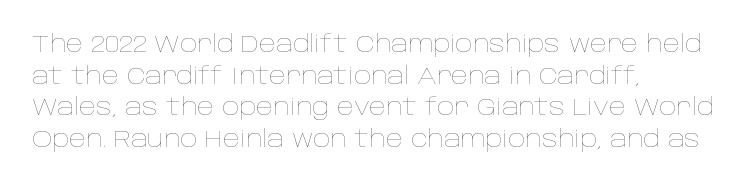
{"italic": "no", "bold": "no", "underline": "no", "align": "left", "line_spacing": "normal", "line_spacing_ratio": 1.32, "letter_spacing": "normal", "letter_spacing_em": 0.0, "glyph_px": 24}
